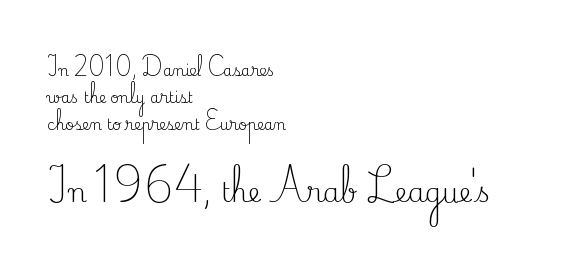
Q: Is the text bold? A: No.
Q: Is the text italic (slanted)? A: No, it is upright.
Q: Is the text underlined? A: No.
Q: How is the paragraph aligned? A: Left-aligned.
Q: Is the spacing between letters normal or unusually wide? A: Normal.
Q: Which block of text is set in a larger size, the first (top) or the second (bottom)? A: The second (bottom) one.
